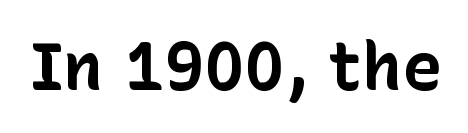
Q: Is the text bold? A: Yes.
Q: Is the text italic (slanted)? A: No, it is upright.
Q: Is the typeface a serif or a sans-serif typeface? A: Sans-serif.
Q: Is the text underlined? A: No.
Q: Is the spacing between letters normal or unusually wide? A: Normal.
Q: Width (condensed, normal, or wide)? A: Normal.
Q: Stroke contrast? A: Low.
Q: x-height? A: Medium.
Q: Monospaced? A: No.
